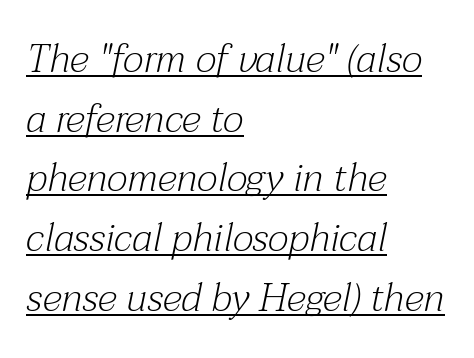
The image shows 39 px light serif type, italic (leaning right); set left-aligned, normal line spacing (1.53x), normal letter spacing, underlined; medium stroke contrast and a medium x-height.
